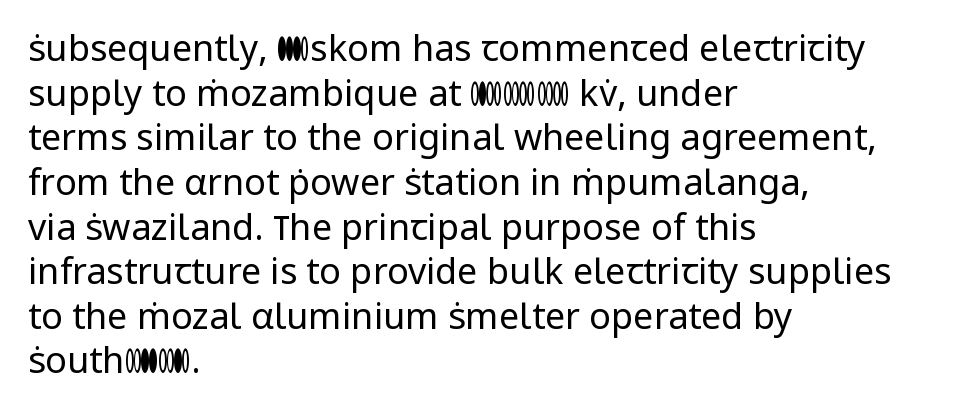
The image shows 36 px regular-weight sans-serif type, upright; set left-aligned, line spacing 1.24x, normal letter spacing, not underlined; low stroke contrast and a medium x-height.
